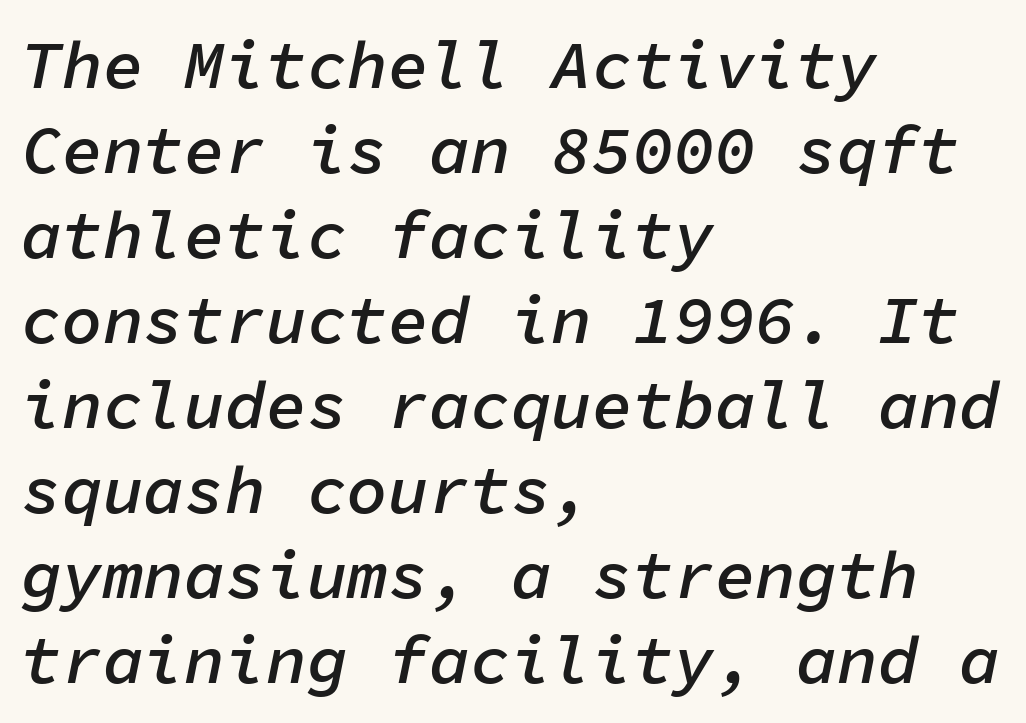
Q: Is the text bold? A: Semi-bold.
Q: Is the text italic (slanted)? A: Yes, it leans right by about 11 degrees.
Q: Is the text underlined? A: No.
Q: How is the paragraph aligned? A: Left-aligned.
Q: Is the spacing between letters normal or unusually wide? A: Normal.
Q: Is the spacing between lines tight, normal or loose? A: Normal.
Q: Width (condensed, normal, or wide)? A: Normal.
Q: Stroke contrast? A: Low.
Q: x-height? A: Medium.
Q: Monospaced? A: Yes.
